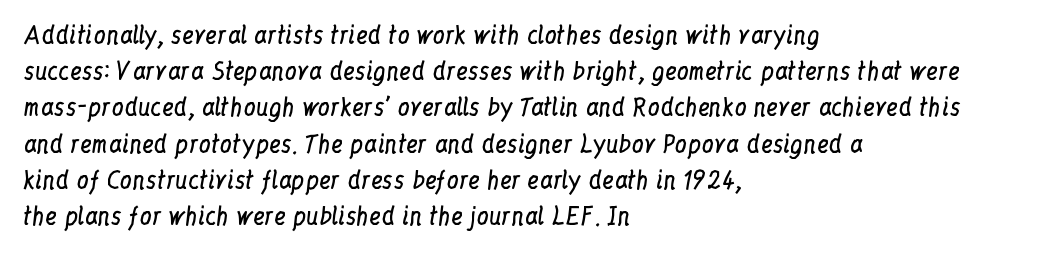
The image shows 24 px text type; set left-aligned, normal line spacing (1.51x), normal letter spacing, not underlined.
